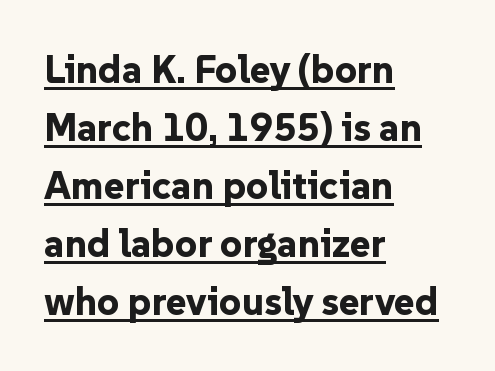
Q: Is the text bold? A: Yes.
Q: Is the text italic (slanted)? A: No, it is upright.
Q: Is the typeface a serif or a sans-serif typeface? A: Sans-serif.
Q: Is the text underlined? A: Yes.
Q: How is the paragraph aligned? A: Left-aligned.
Q: Is the spacing between letters normal or unusually wide? A: Normal.
Q: Is the spacing between lines tight, normal or loose? A: Normal.
Q: Width (condensed, normal, or wide)? A: Normal.
Q: Stroke contrast? A: Low.
Q: x-height? A: Medium.
Q: Monospaced? A: No.
